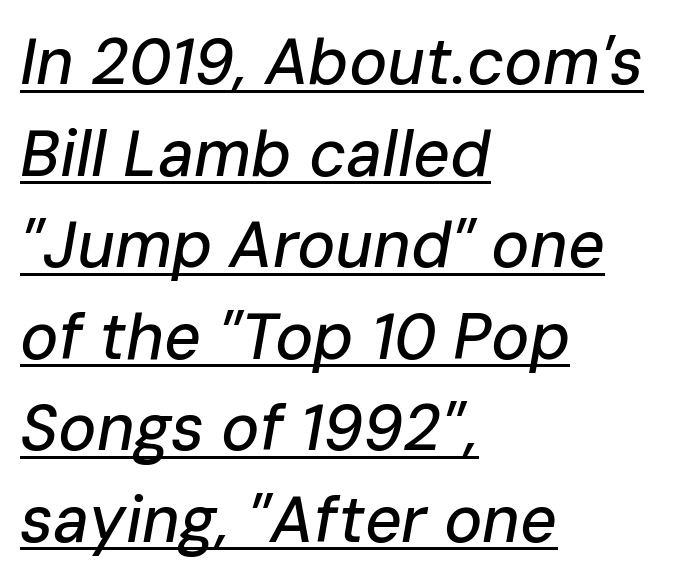
{"italic": "yes", "lean": "right", "slant_degrees": 10, "width": "normal", "stroke_contrast": "low", "x_height": "medium", "monospaced": "no", "underline": "yes", "align": "left", "line_spacing": "normal", "line_spacing_ratio": 1.43, "letter_spacing": "normal", "letter_spacing_em": 0.0, "glyph_px": 64}
